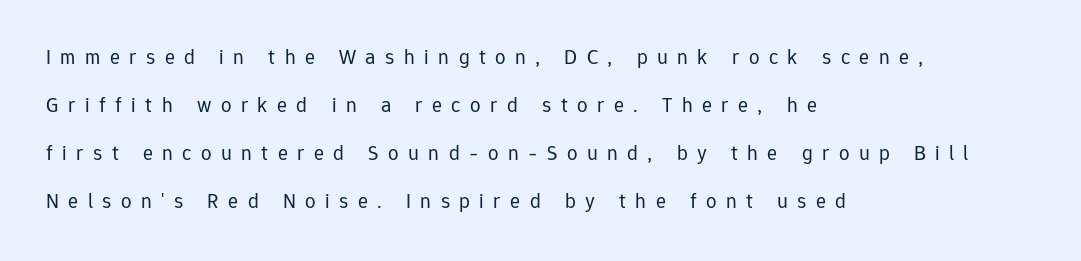
Q: Is the text bold? A: No.
Q: Is the text italic (slanted)? A: No, it is upright.
Q: Is the text underlined? A: No.
Q: How is the paragraph aligned? A: Left-aligned.
Q: Is the spacing between letters normal or unusually wide? A: Unusually wide.
Q: Is the spacing between lines tight, normal or loose? A: Loose.
